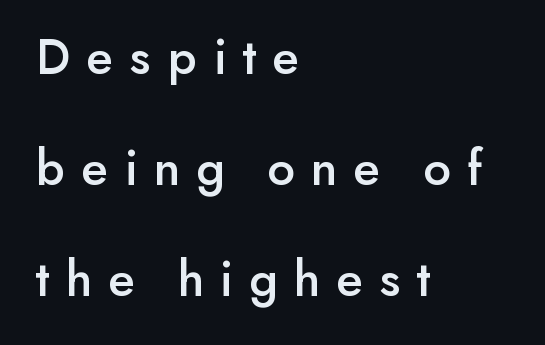
{"serif": "no", "italic": "no", "width": "normal", "stroke_contrast": "low", "x_height": "small", "monospaced": "no", "underline": "no", "align": "left", "line_spacing": "loose", "line_spacing_ratio": 2.13, "letter_spacing": "wide", "letter_spacing_em": 0.32, "glyph_px": 52}
